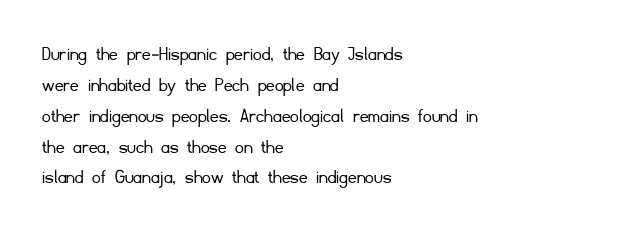
The image shows 21 px text type, upright; set left-aligned, normal line spacing (1.47x), normal letter spacing, not underlined.
